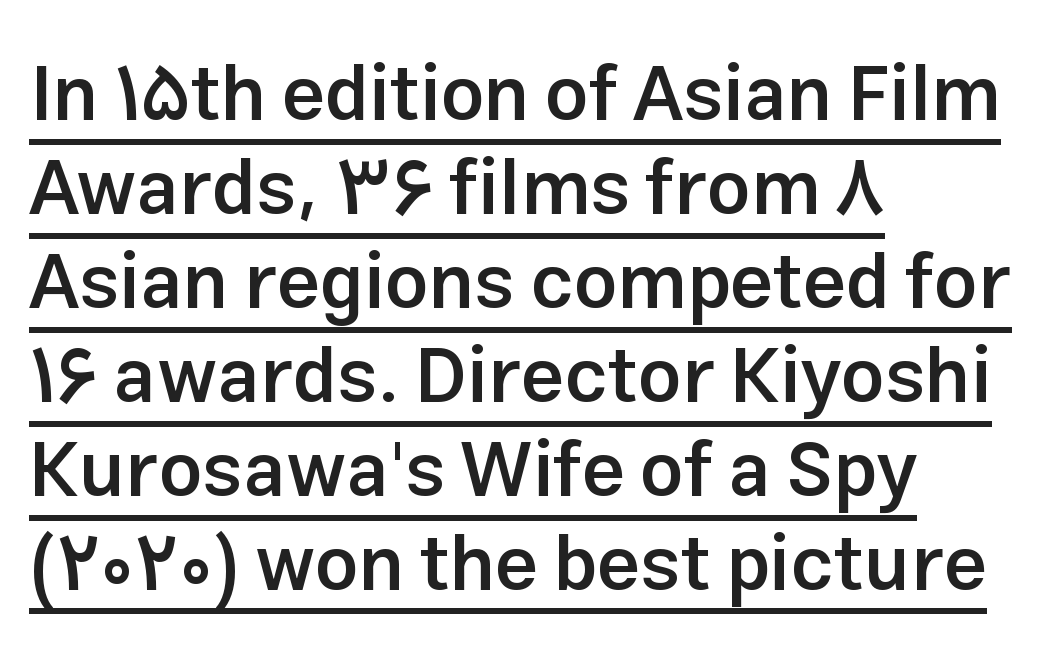
{"serif": "no", "italic": "no", "bold": "semi", "weight": "semibold", "width": "normal", "stroke_contrast": "low", "x_height": "medium", "monospaced": "no", "underline": "yes", "align": "left", "line_spacing_ratio": 1.22, "letter_spacing": "normal", "letter_spacing_em": 0.0, "glyph_px": 77}
